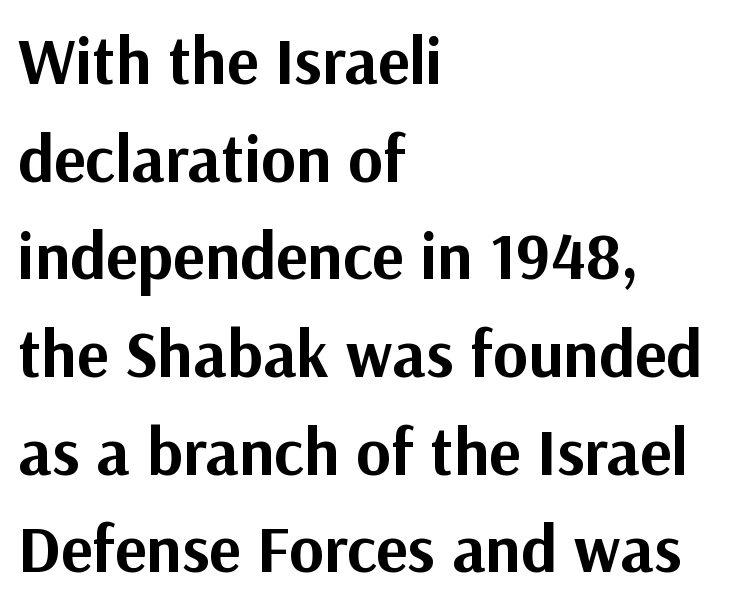
{"serif": "no", "italic": "no", "bold": "yes", "weight": "bold", "width": "normal", "stroke_contrast": "medium", "x_height": "medium", "monospaced": "no", "underline": "no", "align": "left", "line_spacing": "normal", "line_spacing_ratio": 1.48, "letter_spacing": "normal", "letter_spacing_em": 0.0, "glyph_px": 66}
